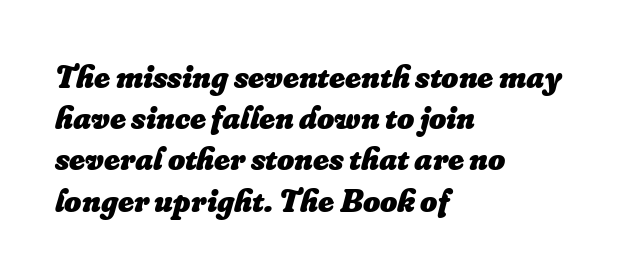
The image shows 33 px heavy type, italic (leaning right); set left-aligned, normal line spacing (1.25x), normal letter spacing, not underlined; low stroke contrast and a small x-height.
